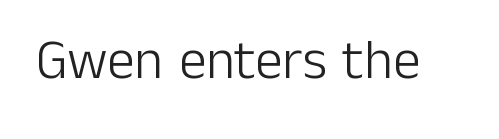
{"serif": "no", "italic": "no", "bold": "no", "weight": "light", "width": "normal", "stroke_contrast": "low", "x_height": "medium", "monospaced": "no", "underline": "no", "letter_spacing": "normal", "letter_spacing_em": 0.0, "glyph_px": 55}
